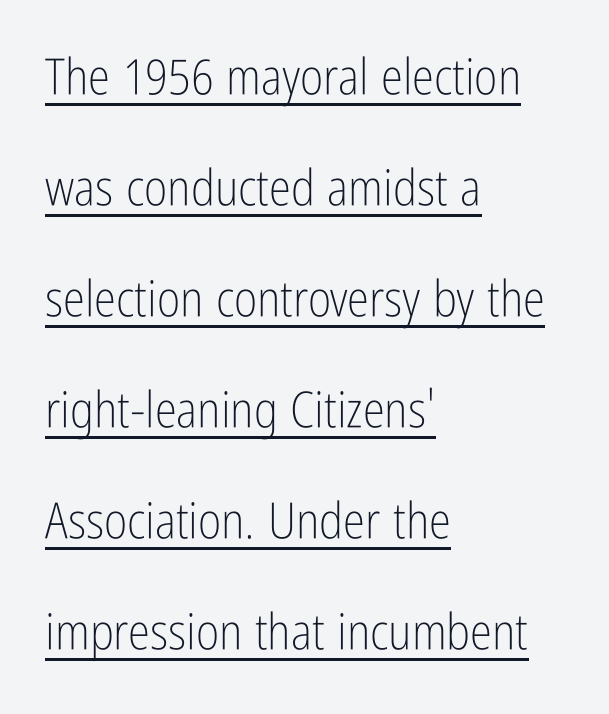
In designer terms, the underline attribute is active on this setting. Examine the stroke ends and you'll find no serifs. The letterforms sit at book weight or below. A typesetter would mark this as roman, not italic. Think of a printed novel: that variable character pitch is what you see here. Vertical spacing — loose.
